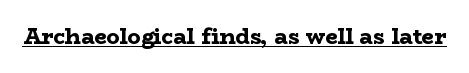
{"italic": "no", "bold": "yes", "underline": "yes", "letter_spacing": "normal", "letter_spacing_em": 0.0, "glyph_px": 22}
